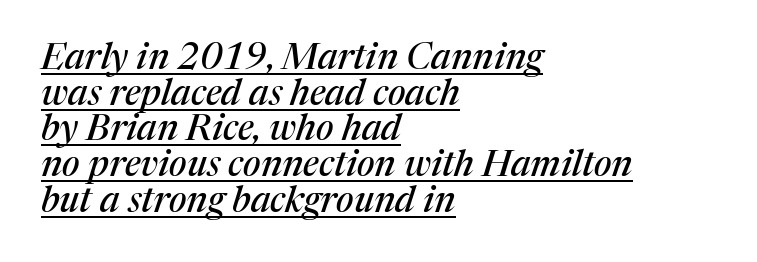
{"serif": "yes", "italic": "yes", "lean": "right", "slant_degrees": 17, "width": "normal", "stroke_contrast": "medium", "x_height": "medium", "monospaced": "no", "underline": "yes", "align": "left", "line_spacing": "tight", "line_spacing_ratio": 0.99, "letter_spacing": "normal", "letter_spacing_em": 0.0, "glyph_px": 36}
